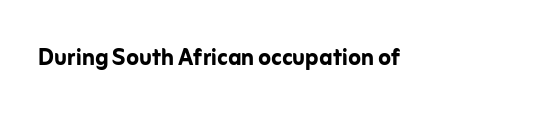
{"serif": "no", "italic": "no", "bold": "yes", "weight": "semibold", "width": "normal", "stroke_contrast": "low", "x_height": "medium", "monospaced": "no", "underline": "no", "letter_spacing": "normal", "letter_spacing_em": 0.0, "glyph_px": 29}
